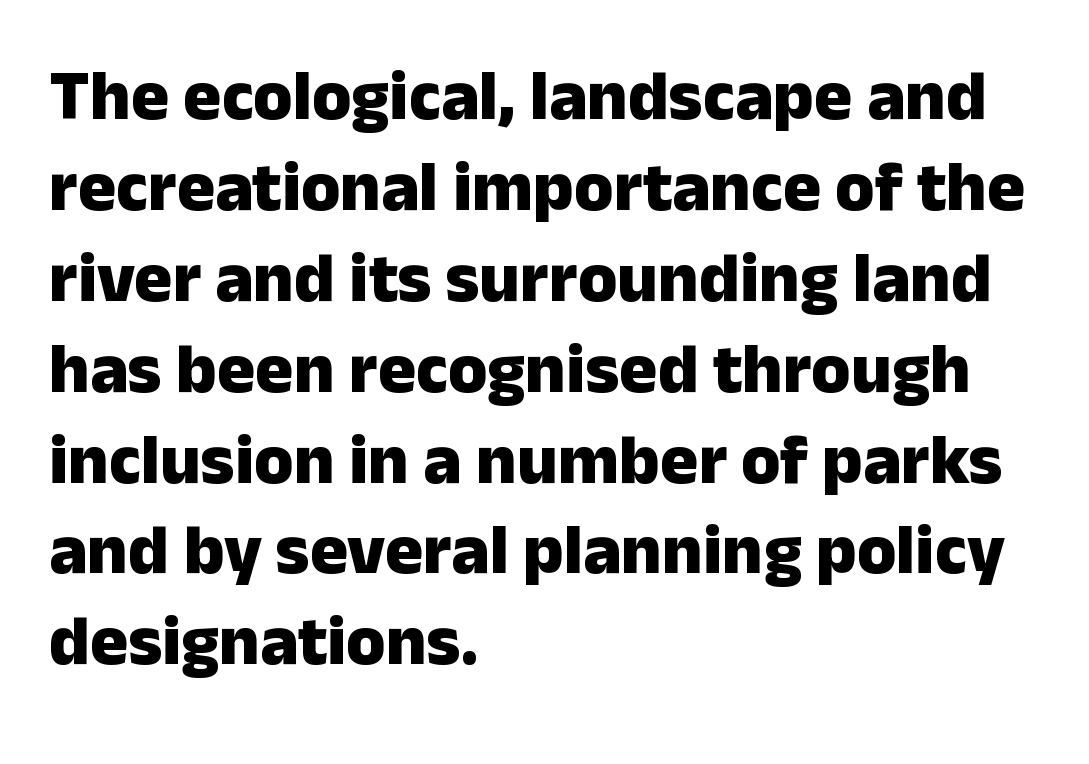
The image shows 71 px heavy sans-serif type, upright; set left-aligned, normal line spacing (1.28x), normal letter spacing, not underlined; low stroke contrast and a medium x-height.
